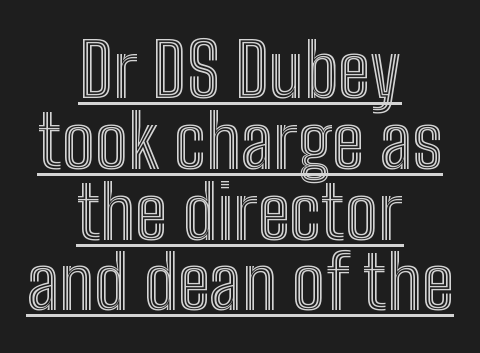
Q: Is the text italic (slanted)? A: No, it is upright.
Q: Is the text underlined? A: Yes.
Q: How is the paragraph aligned? A: Centered.
Q: Is the spacing between letters normal or unusually wide? A: Normal.
Q: Is the spacing between lines tight, normal or loose? A: Tight.
Q: Width (condensed, normal, or wide)? A: Condensed.
Q: x-height? A: Medium.
Q: Monospaced? A: No.
